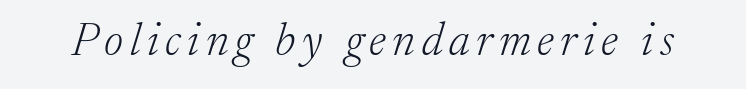
{"serif": "yes", "italic": "yes", "lean": "right", "slant_degrees": 17, "bold": "no", "weight": "light", "width": "normal", "stroke_contrast": "low", "x_height": "medium", "monospaced": "no", "underline": "no", "glyph_px": 46}
